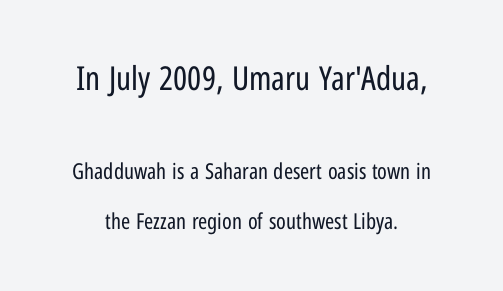
{"serif": "no", "italic": "no", "bold": "no", "weight": "regular", "width": "condensed", "stroke_contrast": "low", "x_height": "medium", "monospaced": "no", "underline": "no", "line_spacing": "loose", "line_spacing_ratio": 2.27, "letter_spacing": "normal", "letter_spacing_em": 0.0, "larger_block": "first", "size_ratio": 1.5, "glyph_px": 33}
